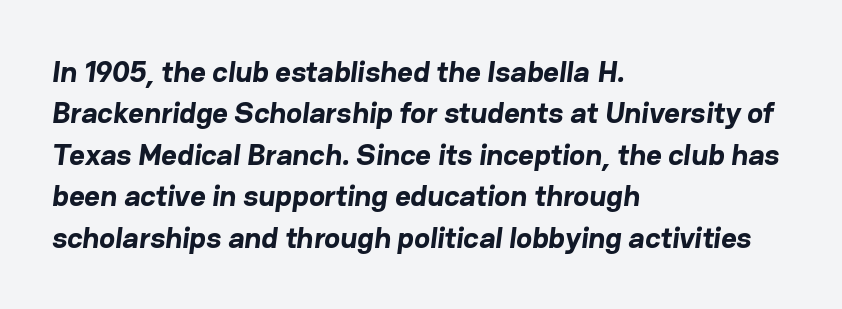
The image shows 30 px bold sans-serif type; set left-aligned, normal line spacing (1.38x), normal letter spacing, not underlined; low stroke contrast and a medium x-height.
